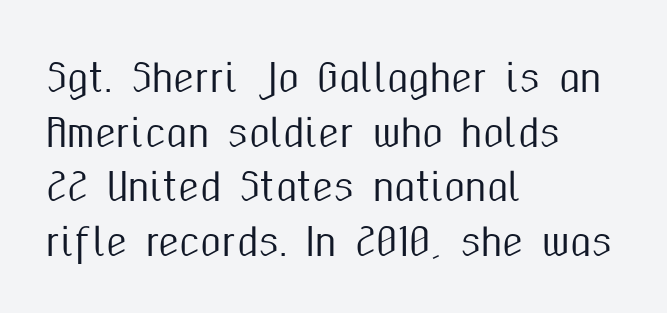
Q: Is the text italic (slanted)? A: No, it is upright.
Q: Is the typeface a serif or a sans-serif typeface? A: Sans-serif.
Q: Is the text underlined? A: No.
Q: How is the paragraph aligned? A: Left-aligned.
Q: Is the spacing between letters normal or unusually wide? A: Normal.
Q: Is the spacing between lines tight, normal or loose? A: Normal.
Q: Width (condensed, normal, or wide)? A: Condensed.
Q: Stroke contrast? A: Medium.
Q: x-height? A: Medium.
Q: Monospaced? A: No.
